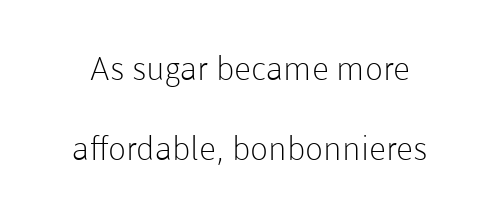
The image shows 33 px light sans-serif type, upright; set loose line spacing (2.41x), normal letter spacing, not underlined; low stroke contrast and a medium x-height.
